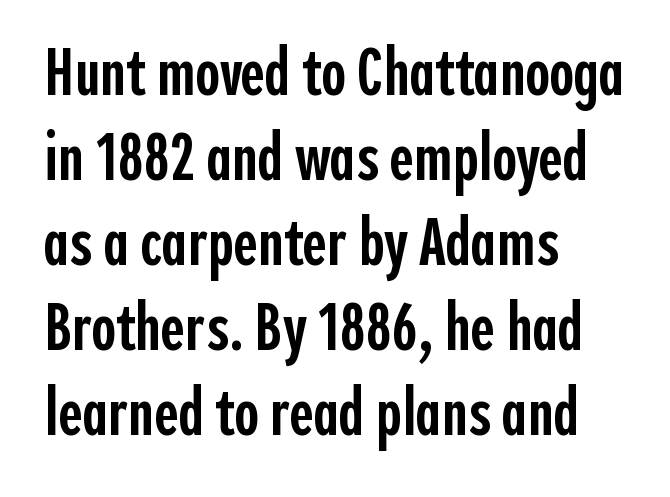
The image shows 67 px semibold, condensed sans-serif type, upright; set left-aligned, normal line spacing (1.27x), normal letter spacing, not underlined; a medium x-height.
